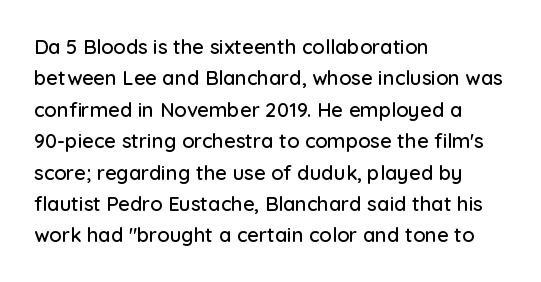
Compared with a centered layout, this one pins lines to the left instead. The space beneath each line is pristine and unruled. The passage shown stacks its lines at a standard gap. Do the letters lean? They stand straight. Spacing between characters is what you'd get straight out of the box.
